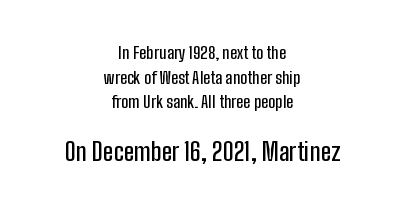
Q: Is the text italic (slanted)? A: No, it is upright.
Q: Is the text underlined? A: No.
Q: How is the paragraph aligned? A: Centered.
Q: Is the spacing between letters normal or unusually wide? A: Normal.
Q: Is the spacing between lines tight, normal or loose? A: Normal.
Q: Which block of text is set in a larger size, the first (top) or the second (bottom)? A: The second (bottom) one.
